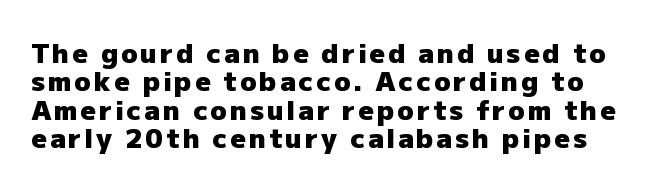
The image shows 27 px bold type, upright; set tight line spacing (1.05x), not underlined.
